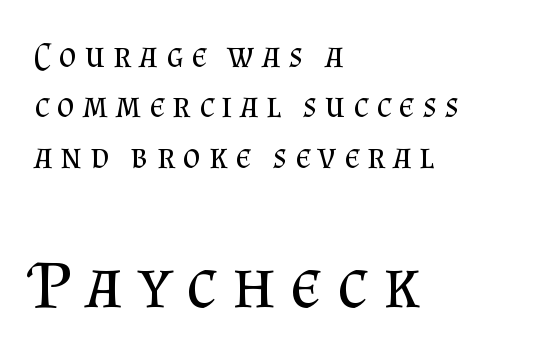
Each row of text sits above clean, open space. When letters stand straight like this, we call the style roman or upright. Think standard paragraph weight, or any step lighter than that. Proportional: the letters do not fall into vertical columns. Which of the two is more prominent by size? The second, at the bottom.
